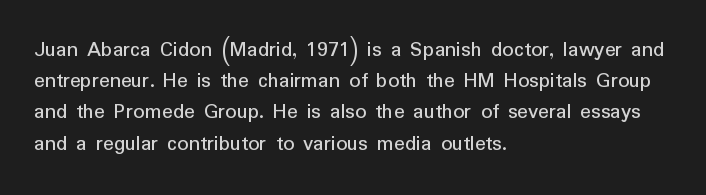
The image shows 22 px text type, upright; set left-aligned, normal line spacing (1.42x), normal letter spacing, not underlined.
